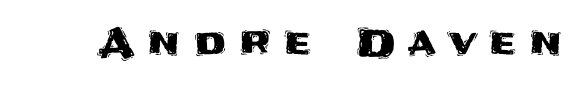
You could not count columns in this text — the font is proportionally spaced. Decoration check: the copy has no underline. Glyph-to-glyph distance is far greater than everyday printed text. The letters stand upright; this is a roman face.
